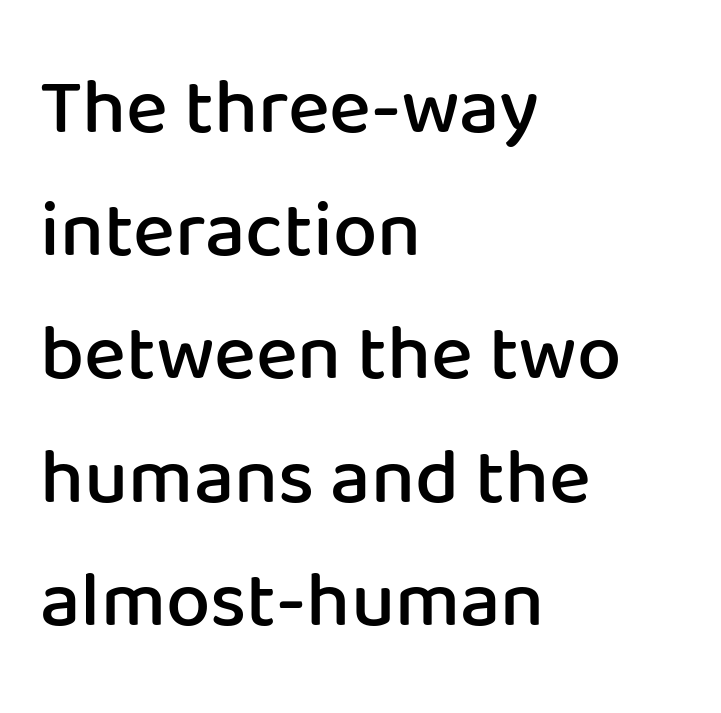
{"serif": "no", "italic": "no", "bold": "semi", "weight": "semibold", "width": "normal", "stroke_contrast": "low", "x_height": "medium", "monospaced": "no", "underline": "no", "align": "left", "line_spacing": "normal", "line_spacing_ratio": 1.56, "letter_spacing": "normal", "letter_spacing_em": 0.0, "glyph_px": 79}
